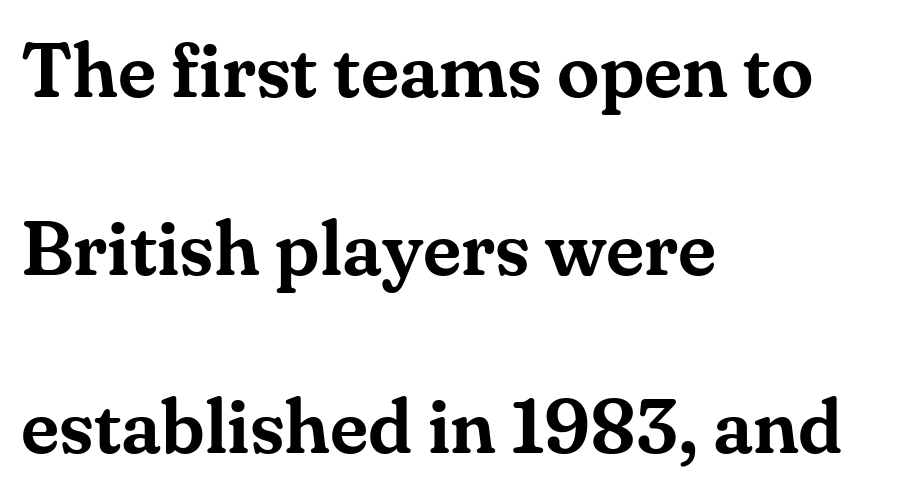
Q: Is the text italic (slanted)? A: No, it is upright.
Q: Is the typeface a serif or a sans-serif typeface? A: Serif.
Q: Is the text underlined? A: No.
Q: How is the paragraph aligned? A: Left-aligned.
Q: Is the spacing between letters normal or unusually wide? A: Normal.
Q: Is the spacing between lines tight, normal or loose? A: Loose.
Q: Width (condensed, normal, or wide)? A: Normal.
Q: Stroke contrast? A: Medium.
Q: x-height? A: Small.
Q: Monospaced? A: No.
